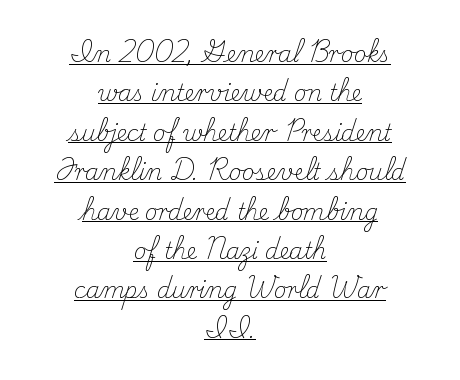
Q: Is the text bold? A: No.
Q: Is the text italic (slanted)? A: Yes.
Q: Is the text underlined? A: Yes.
Q: How is the paragraph aligned? A: Centered.
Q: Is the spacing between letters normal or unusually wide? A: Normal.
